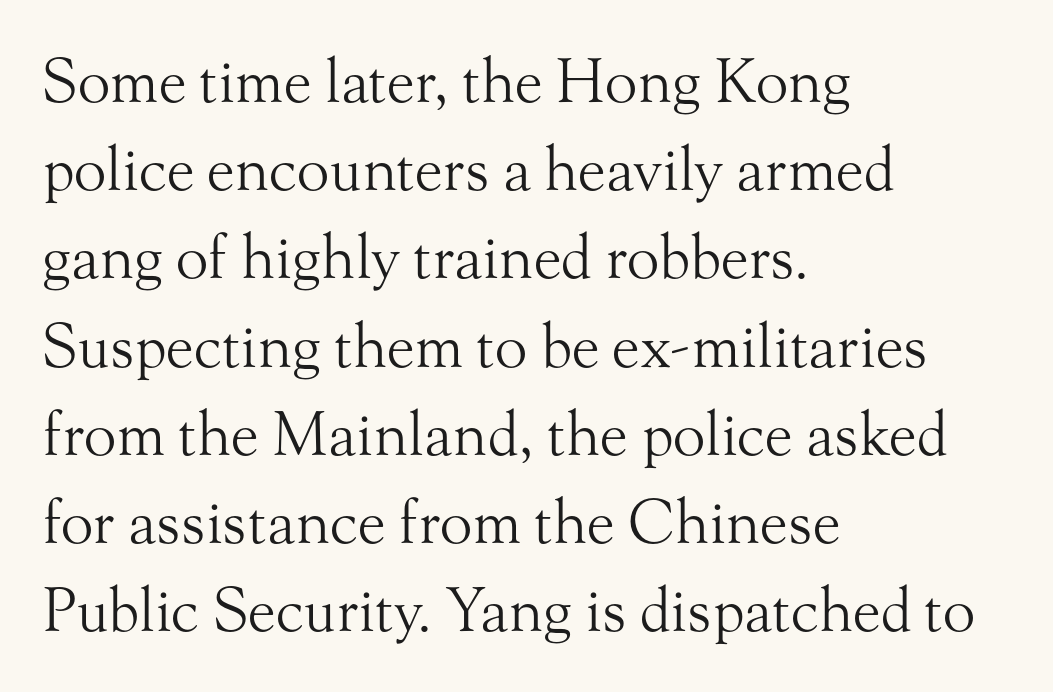
Q: Is the text bold? A: No.
Q: Is the text italic (slanted)? A: No, it is upright.
Q: Is the typeface a serif or a sans-serif typeface? A: Serif.
Q: Is the text underlined? A: No.
Q: How is the paragraph aligned? A: Left-aligned.
Q: Is the spacing between letters normal or unusually wide? A: Normal.
Q: Is the spacing between lines tight, normal or loose? A: Normal.
Q: Width (condensed, normal, or wide)? A: Normal.
Q: Stroke contrast? A: Medium.
Q: x-height? A: Small.
Q: Monospaced? A: No.
